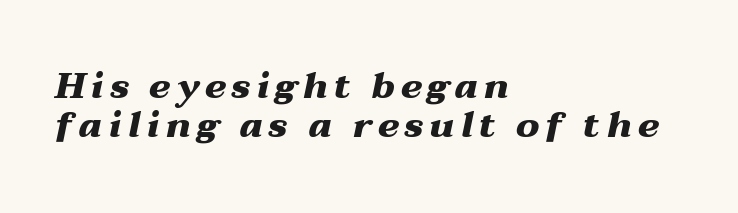
Q: Is the text bold? A: Yes.
Q: Is the text italic (slanted)? A: Yes, it leans right by about 12 degrees.
Q: Is the text underlined? A: No.
Q: How is the paragraph aligned? A: Left-aligned.
Q: Is the spacing between lines tight, normal or loose? A: Tight.
Q: Width (condensed, normal, or wide)? A: Wide.
Q: Stroke contrast? A: Medium.
Q: x-height? A: Medium.
Q: Monospaced? A: No.
